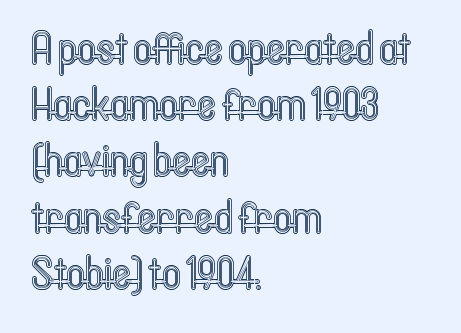
Typeset ragged right — the left edge is the straight one. The face used here is proportionally spaced, like ordinary book or web type. Vertical spacing — default. Honestly, the letter spacing is just normal — you wouldn't notice it.
